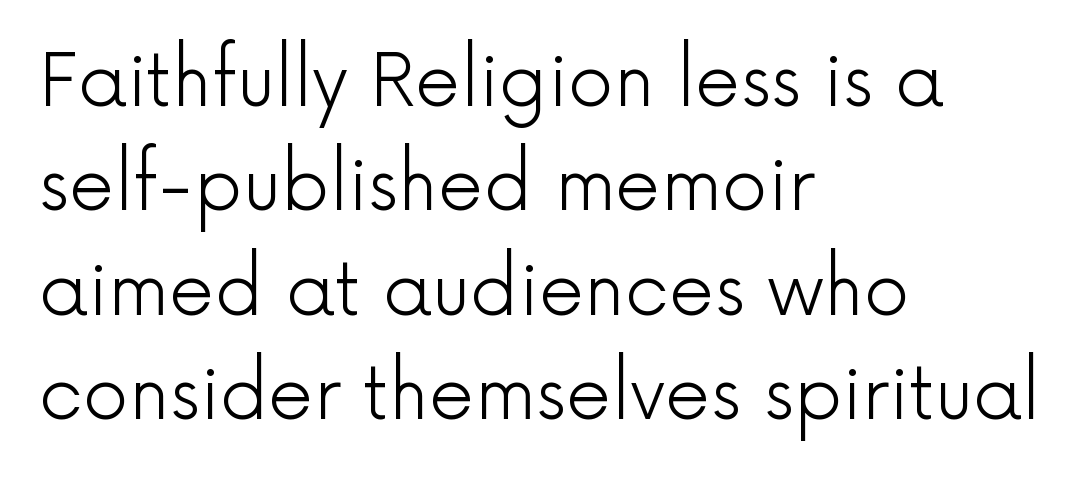
Q: Is the text bold? A: No.
Q: Is the text italic (slanted)? A: No, it is upright.
Q: Is the typeface a serif or a sans-serif typeface? A: Sans-serif.
Q: Is the text underlined? A: No.
Q: How is the paragraph aligned? A: Left-aligned.
Q: Is the spacing between letters normal or unusually wide? A: Normal.
Q: Is the spacing between lines tight, normal or loose? A: Normal.
Q: Width (condensed, normal, or wide)? A: Normal.
Q: x-height? A: Medium.
Q: Monospaced? A: No.
